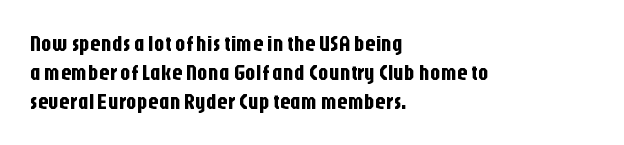
{"italic": "no", "underline": "no", "align": "left", "line_spacing": "normal", "line_spacing_ratio": 1.38, "letter_spacing": "normal", "letter_spacing_em": 0.0, "glyph_px": 21}
